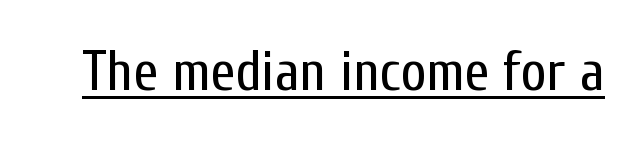
Q: Is the text bold? A: No.
Q: Is the text italic (slanted)? A: No, it is upright.
Q: Is the typeface a serif or a sans-serif typeface? A: Sans-serif.
Q: Is the text underlined? A: Yes.
Q: Is the spacing between letters normal or unusually wide? A: Normal.
Q: Width (condensed, normal, or wide)? A: Condensed.
Q: Stroke contrast? A: Low.
Q: x-height? A: Medium.
Q: Monospaced? A: No.
